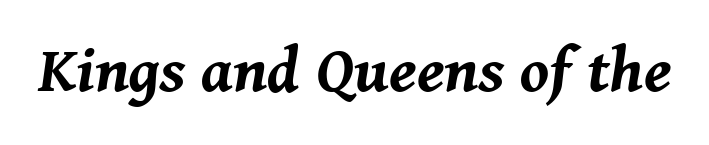
Stroke thickness is high; the sample reads as a true bold. Does the lettering tilt? It does — this is italic. The line texture is even and compact thanks to regular tracking. Here the designer chose a conventional face with non-uniform glyph widths.
